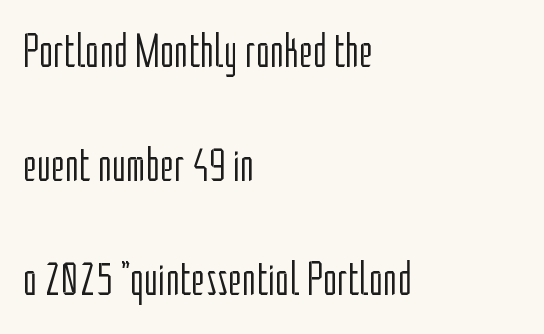
The image shows 48 px light, condensed sans-serif type, upright; set left-aligned, loose line spacing (2.38x), normal letter spacing, not underlined; low stroke contrast and a medium x-height.
